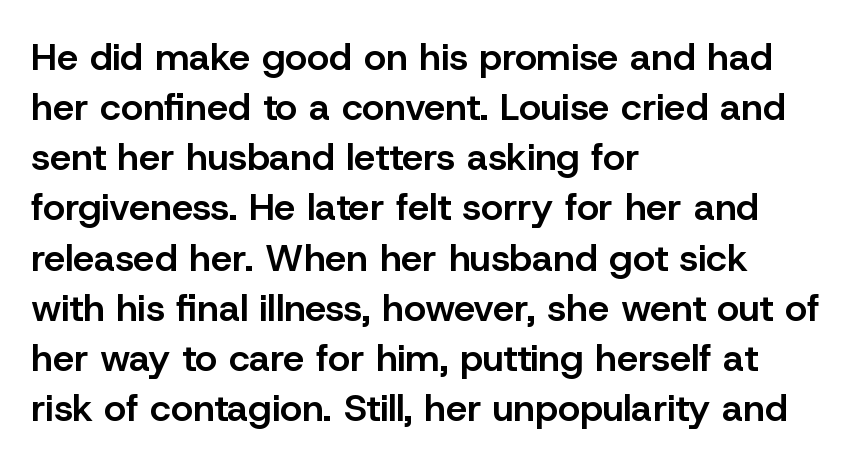
{"serif": "no", "italic": "no", "bold": "semi", "weight": "semibold", "width": "normal", "stroke_contrast": "low", "x_height": "medium", "monospaced": "no", "underline": "no", "align": "left", "line_spacing": "normal", "line_spacing_ratio": 1.32, "letter_spacing": "normal", "letter_spacing_em": 0.0, "glyph_px": 38}
